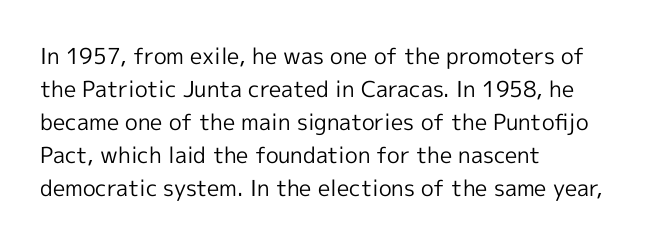
In terms of leading, this rendering sits right in the middle. Quick note: not italic, upright. Stems here are at most as thick as an everyday book face. Letter spacing: default.
